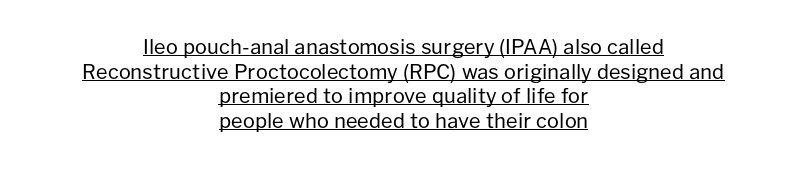
{"italic": "no", "bold": "no", "underline": "yes", "align": "center", "line_spacing_ratio": 1.23, "letter_spacing": "normal", "letter_spacing_em": 0.0, "glyph_px": 20}
